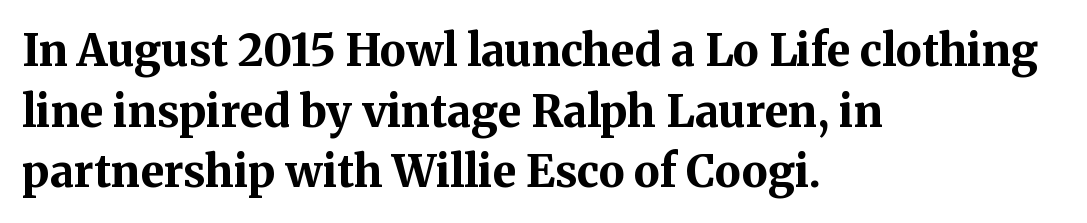
The image shows 44 px bold serif type, upright; set left-aligned, normal line spacing (1.38x), normal letter spacing, not underlined; medium stroke contrast and a medium x-height.
